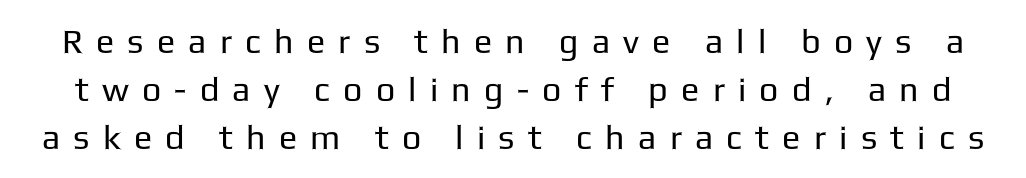
{"serif": "no", "italic": "no", "bold": "no", "weight": "regular", "width": "normal", "stroke_contrast": "low", "x_height": "medium", "monospaced": "no", "underline": "no", "line_spacing": "normal", "line_spacing_ratio": 1.41, "letter_spacing": "wide", "letter_spacing_em": 0.39, "glyph_px": 34}
